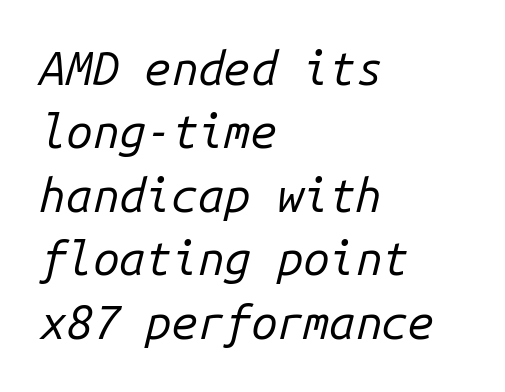
The image shows 47 px regular-weight type, italic (leaning right), monospaced; set left-aligned, normal line spacing (1.35x), normal letter spacing, not underlined; low stroke contrast and a medium x-height.
